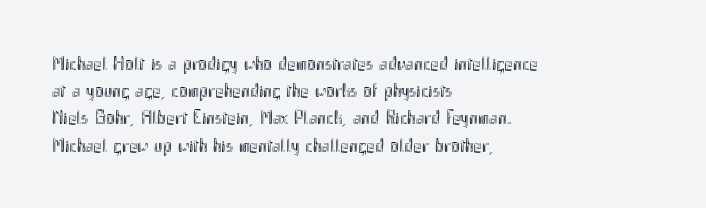
Teacher's note: observe the even left margin — that is flush-left alignment. Letter spacing: default. Every stem runs plumb, perpendicular to the baseline. The baseline area is clear. One glance says typical: line gaps are just what's usual.
